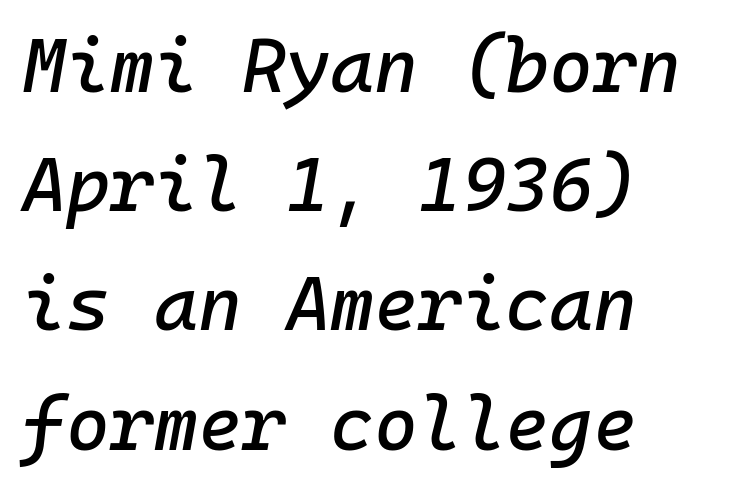
The image shows 75 px text type, italic (leaning right), monospaced; set left-aligned, normal line spacing (1.59x), normal letter spacing, not underlined; low stroke contrast and a medium x-height.
